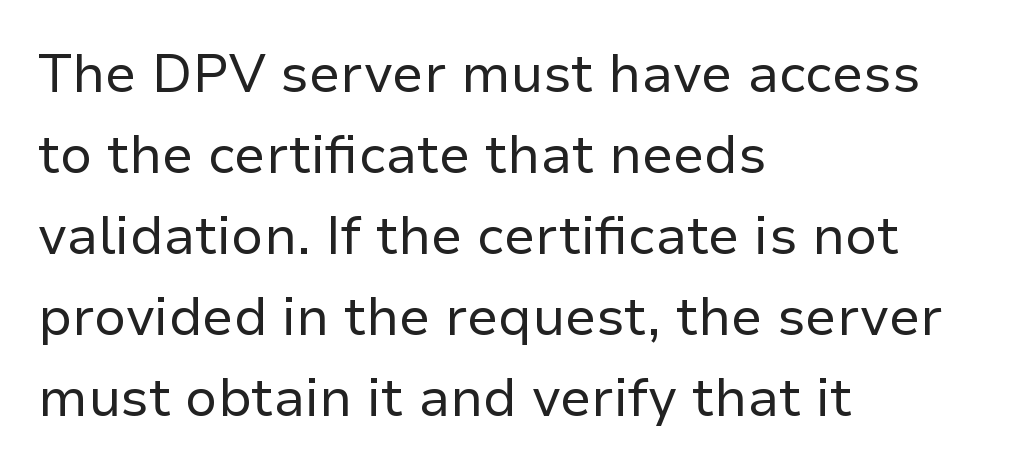
The face used here is proportionally spaced, like ordinary book or web type. Default kerning and tracking; the words read as compact shapes. Examine the stroke ends and you'll find no serifs. The rows are spaced the way most documents space them.
